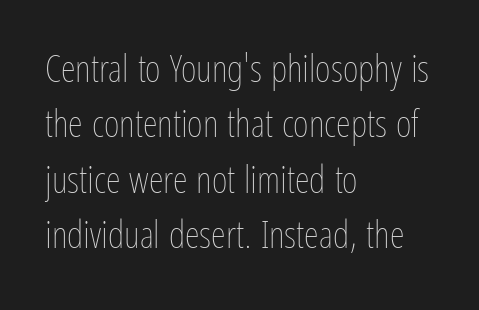
Q: Is the text bold? A: No.
Q: Is the text italic (slanted)? A: No, it is upright.
Q: Is the text underlined? A: No.
Q: How is the paragraph aligned? A: Left-aligned.
Q: Is the spacing between letters normal or unusually wide? A: Normal.
Q: Is the spacing between lines tight, normal or loose? A: Normal.
Q: Width (condensed, normal, or wide)? A: Condensed.
Q: Stroke contrast? A: Low.
Q: x-height? A: Medium.
Q: Monospaced? A: No.
